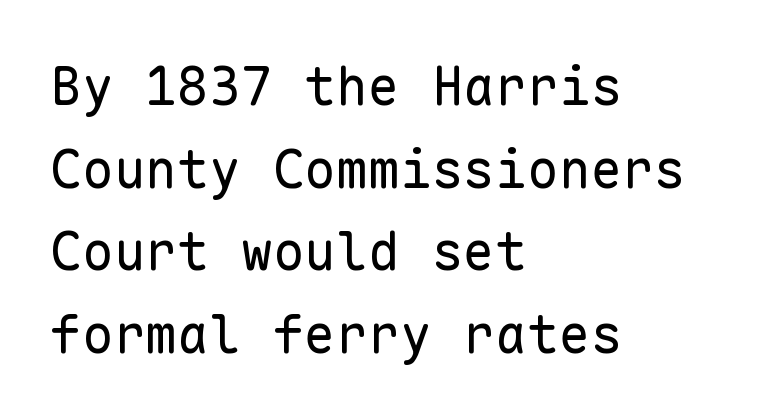
{"serif": "no", "italic": "no", "bold": "no", "weight": "regular", "width": "normal", "stroke_contrast": "low", "x_height": "medium", "monospaced": "yes", "underline": "no", "align": "left", "line_spacing": "normal", "line_spacing_ratio": 1.56, "letter_spacing": "normal", "letter_spacing_em": 0.0, "glyph_px": 53}
